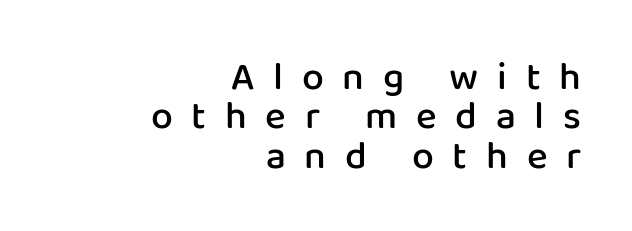
{"serif": "no", "italic": "no", "bold": "semi", "weight": "semibold", "width": "normal", "stroke_contrast": "low", "x_height": "medium", "monospaced": "no", "underline": "no", "align": "right", "line_spacing": "tight", "line_spacing_ratio": 1.01, "letter_spacing": "wide", "letter_spacing_em": 0.48, "glyph_px": 39}
